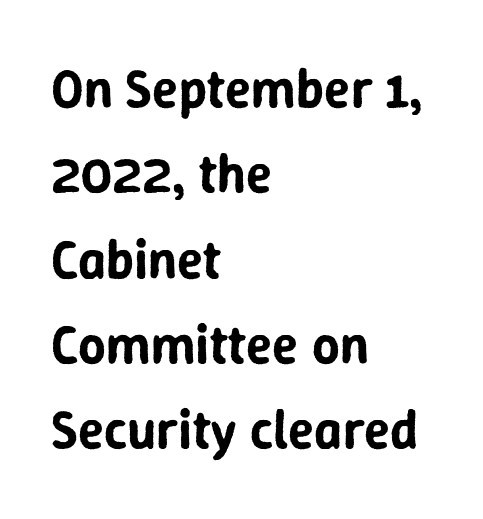
{"serif": "no", "italic": "no", "width": "normal", "stroke_contrast": "low", "x_height": "medium", "monospaced": "no", "underline": "no", "align": "left", "line_spacing": "normal", "line_spacing_ratio": 1.58, "letter_spacing": "normal", "letter_spacing_em": 0.0, "glyph_px": 54}
